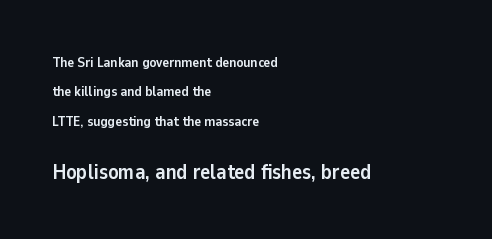
Q: Is the text bold? A: Yes.
Q: Is the text italic (slanted)? A: No, it is upright.
Q: Is the text underlined? A: No.
Q: How is the paragraph aligned? A: Left-aligned.
Q: Is the spacing between letters normal or unusually wide? A: Normal.
Q: Is the spacing between lines tight, normal or loose? A: Loose.
Q: Which block of text is set in a larger size, the first (top) or the second (bottom)? A: The second (bottom) one.
